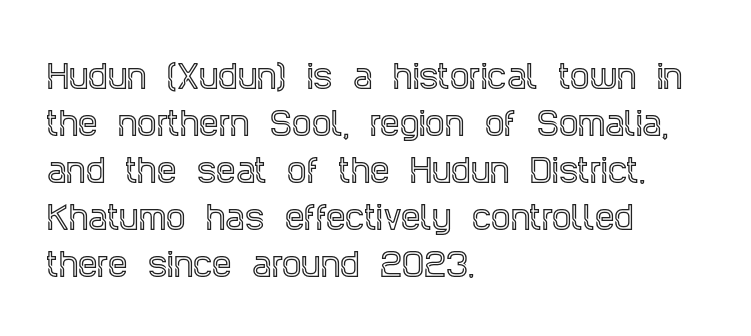
{"serif": "yes", "italic": "no", "width": "condensed", "x_height": "large", "monospaced": "no", "underline": "no", "align": "left", "line_spacing": "normal", "line_spacing_ratio": 1.52, "letter_spacing": "normal", "letter_spacing_em": 0.0, "glyph_px": 31}
